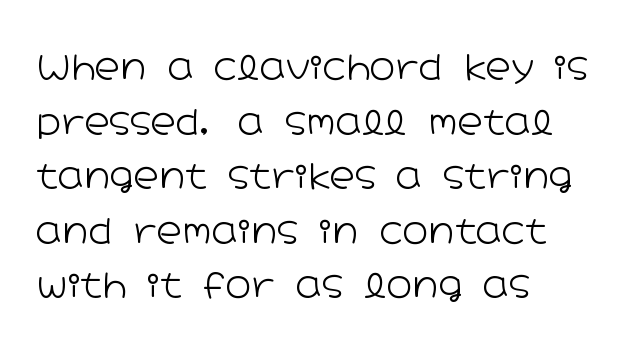
The image shows 35 px light, wide sans-serif type, upright; set left-aligned, normal line spacing (1.56x), normal letter spacing, not underlined; low stroke contrast and a medium x-height.
